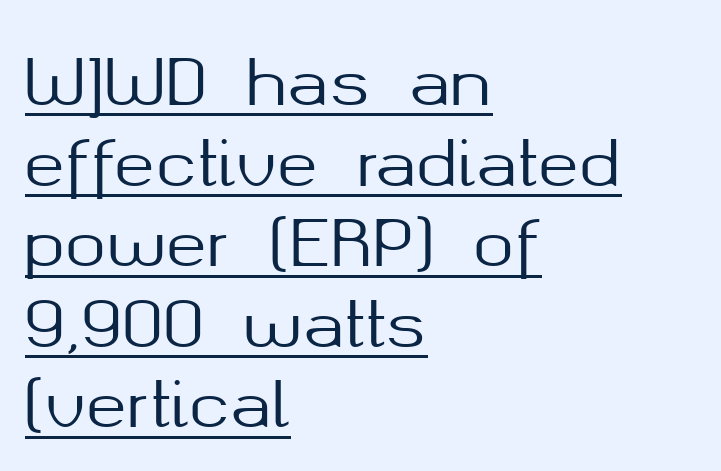
Q: Is the text italic (slanted)? A: No, it is upright.
Q: Is the typeface a serif or a sans-serif typeface? A: Sans-serif.
Q: Is the text underlined? A: Yes.
Q: How is the paragraph aligned? A: Left-aligned.
Q: Is the spacing between letters normal or unusually wide? A: Normal.
Q: Is the spacing between lines tight, normal or loose? A: Normal.
Q: Width (condensed, normal, or wide)? A: Normal.
Q: Stroke contrast? A: Medium.
Q: x-height? A: Medium.
Q: Monospaced? A: No.
